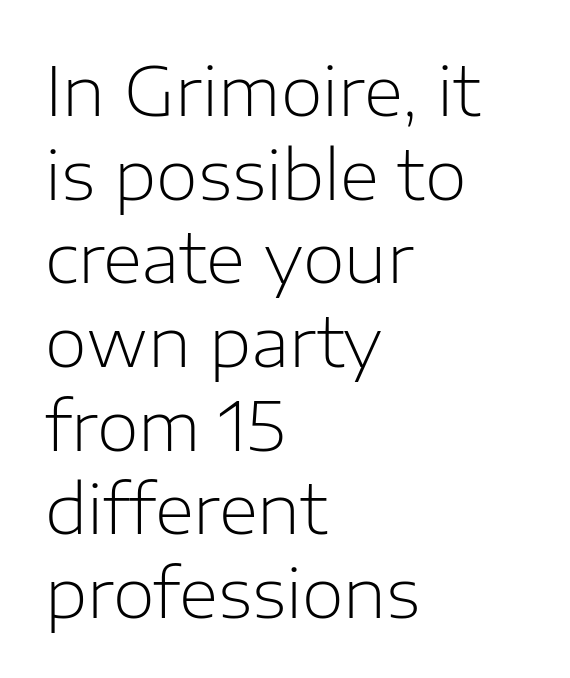
Q: Is the text bold? A: No.
Q: Is the text italic (slanted)? A: No, it is upright.
Q: Is the typeface a serif or a sans-serif typeface? A: Sans-serif.
Q: Is the text underlined? A: No.
Q: How is the paragraph aligned? A: Left-aligned.
Q: Is the spacing between letters normal or unusually wide? A: Normal.
Q: Width (condensed, normal, or wide)? A: Normal.
Q: Stroke contrast? A: Low.
Q: x-height? A: Medium.
Q: Monospaced? A: No.
